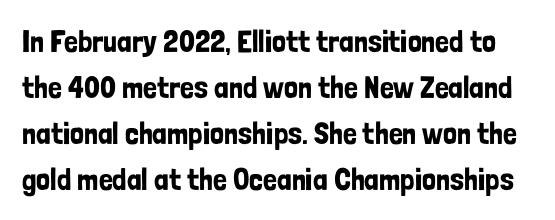
Q: Is the text italic (slanted)? A: No, it is upright.
Q: Is the typeface a serif or a sans-serif typeface? A: Sans-serif.
Q: Is the text underlined? A: No.
Q: Is the spacing between letters normal or unusually wide? A: Normal.
Q: Is the spacing between lines tight, normal or loose? A: Normal.
Q: Width (condensed, normal, or wide)? A: Condensed.
Q: Stroke contrast? A: Low.
Q: x-height? A: Medium.
Q: Monospaced? A: No.
